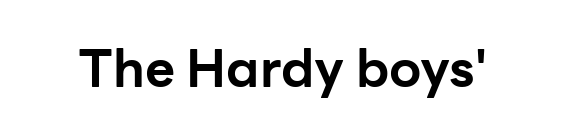
Q: Is the text bold? A: Yes.
Q: Is the text italic (slanted)? A: No, it is upright.
Q: Is the typeface a serif or a sans-serif typeface? A: Sans-serif.
Q: Is the text underlined? A: No.
Q: Is the spacing between letters normal or unusually wide? A: Normal.
Q: Width (condensed, normal, or wide)? A: Normal.
Q: Stroke contrast? A: Low.
Q: x-height? A: Medium.
Q: Monospaced? A: No.
